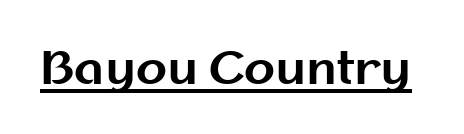
The image shows 45 px bold sans-serif type, upright; set normal letter spacing, underlined; medium stroke contrast and a medium x-height.
